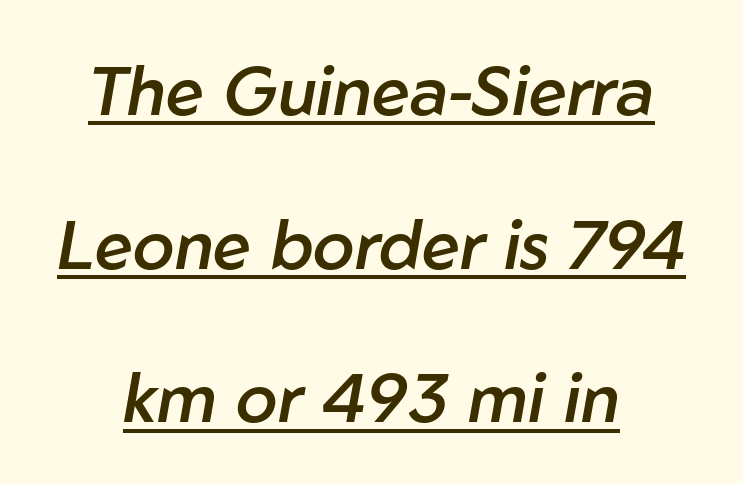
{"italic": "yes", "lean": "right", "slant_degrees": 10, "bold": "semi", "weight": "semibold", "width": "normal", "stroke_contrast": "low", "x_height": "medium", "monospaced": "no", "underline": "yes", "align": "center", "line_spacing": "loose", "line_spacing_ratio": 2.26, "letter_spacing": "normal", "letter_spacing_em": 0.0, "glyph_px": 68}
